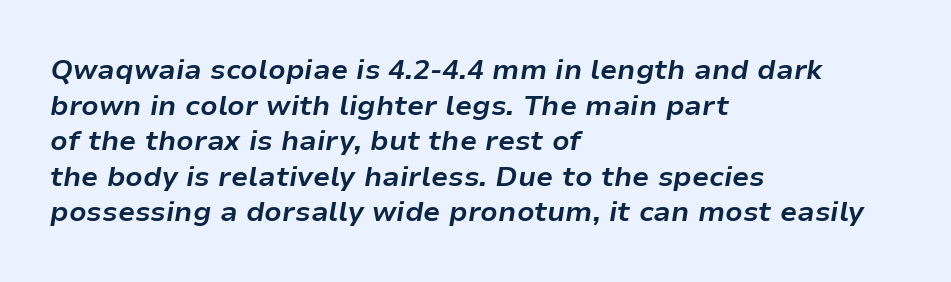
The image shows 28 px bold type, italic (leaning right); set left-aligned, normal line spacing (1.27x), normal letter spacing, not underlined; low stroke contrast and a medium x-height.
